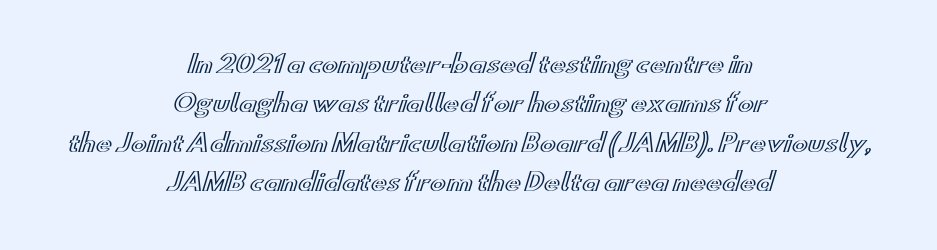
{"underline": "no", "align": "center", "line_spacing": "normal", "line_spacing_ratio": 1.64, "letter_spacing": "normal", "letter_spacing_em": 0.0, "glyph_px": 24}
